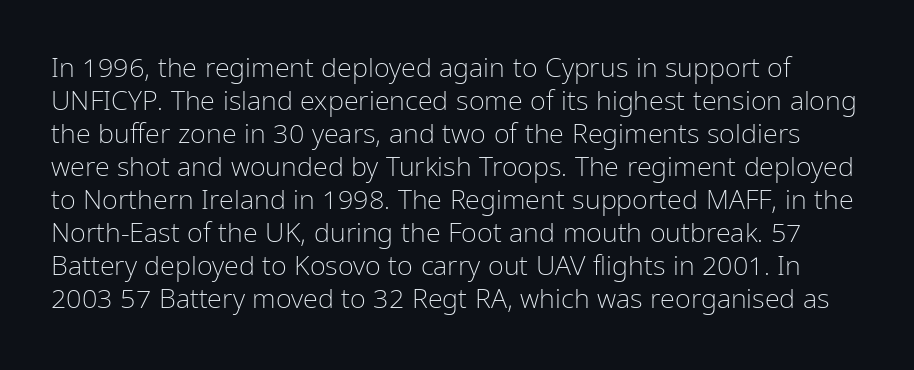
{"italic": "no", "bold": "no", "underline": "no", "line_spacing_ratio": 1.22, "letter_spacing": "normal", "letter_spacing_em": 0.0, "glyph_px": 27}
